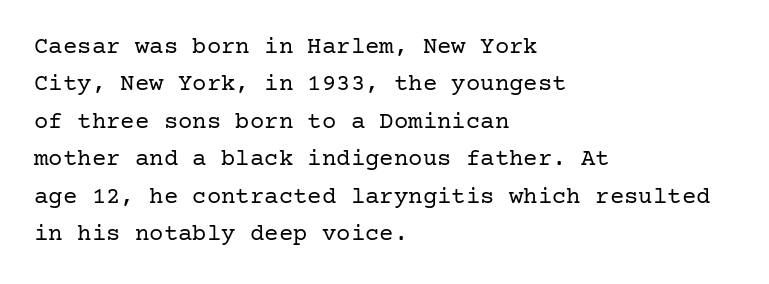
The image shows 24 px text type, upright; set left-aligned, normal line spacing (1.56x), normal letter spacing, not underlined.
